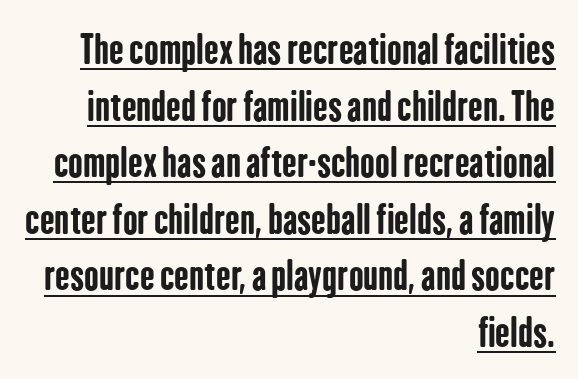
The designer left line spacing at the default. In terms of weight, the rendering is a true, heavy bold. A sans-serif font was chosen for this passage. Each word holds together tightly as a unit, with standard inter-letter gaps.
